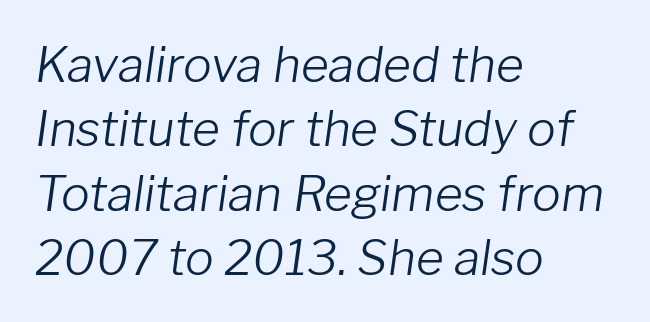
The image shows 48 px light type, italic (leaning right); set left-aligned, normal line spacing (1.34x), normal letter spacing, not underlined; low stroke contrast and a medium x-height.
